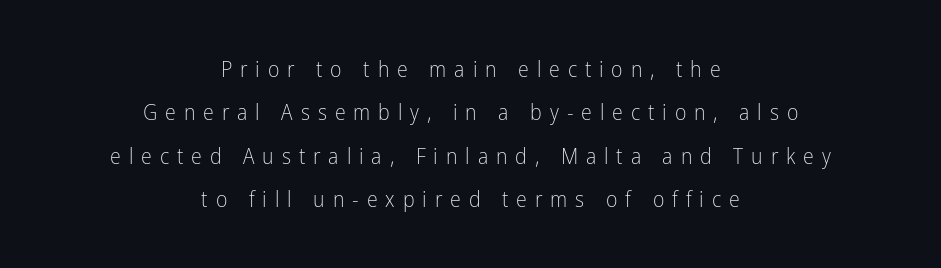
Q: Is the text bold? A: No.
Q: Is the text italic (slanted)? A: No, it is upright.
Q: Is the text underlined? A: No.
Q: How is the paragraph aligned? A: Centered.
Q: Is the spacing between letters normal or unusually wide? A: Unusually wide.
Q: Is the spacing between lines tight, normal or loose? A: Loose.
